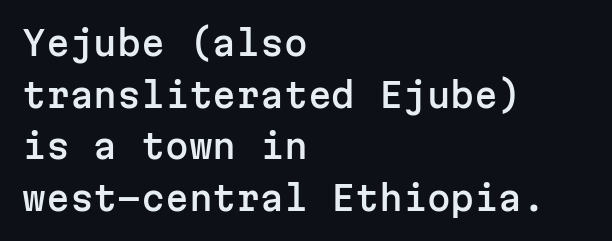
The image shows 34 px sans-serif type, upright, monospaced; set left-aligned, normal line spacing (1.52x), normal letter spacing, not underlined; low stroke contrast and a medium x-height.
